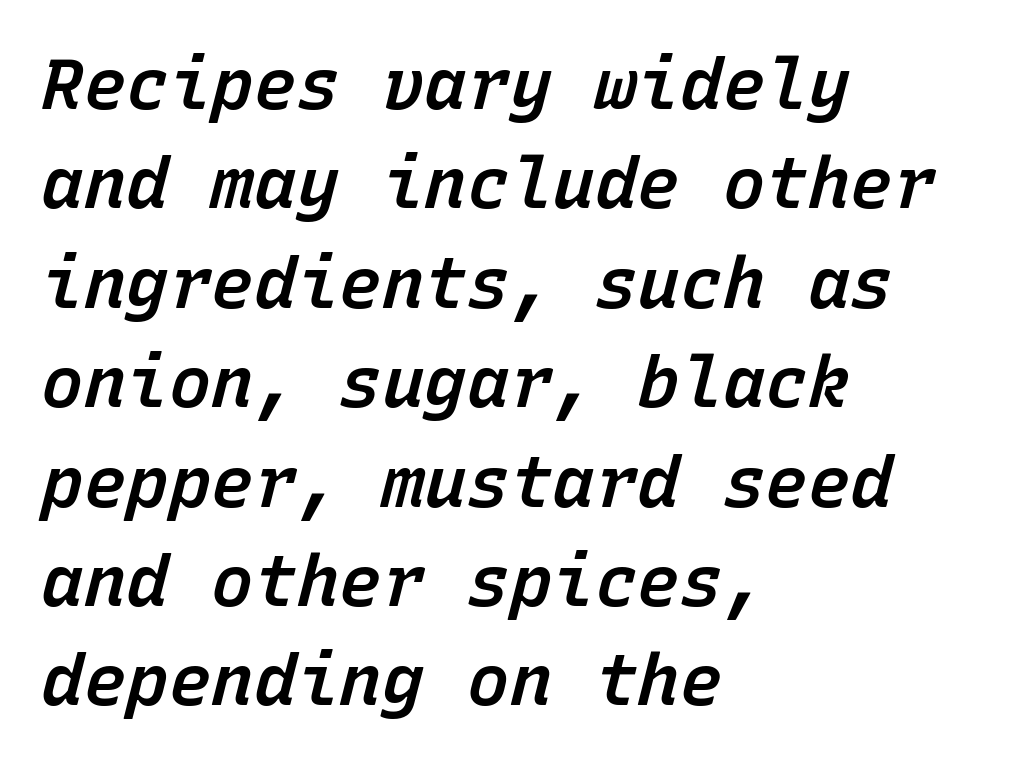
{"italic": "yes", "lean": "right", "slant_degrees": 15, "bold": "semi", "weight": "semibold", "width": "normal", "stroke_contrast": "low", "x_height": "medium", "monospaced": "yes", "underline": "no", "align": "left", "line_spacing": "normal", "line_spacing_ratio": 1.4, "letter_spacing": "normal", "letter_spacing_em": 0.0, "glyph_px": 71}
